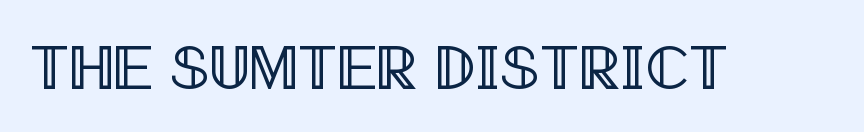
{"italic": "no", "width": "condensed", "x_height": "large", "monospaced": "no", "underline": "no", "letter_spacing": "normal", "letter_spacing_em": 0.0, "glyph_px": 63}
